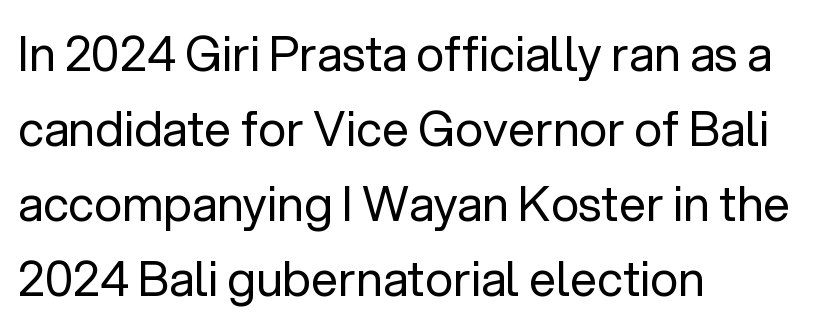
{"serif": "no", "italic": "no", "bold": "no", "weight": "regular", "width": "normal", "stroke_contrast": "low", "x_height": "medium", "monospaced": "no", "underline": "no", "align": "left", "line_spacing": "normal", "line_spacing_ratio": 1.56, "letter_spacing": "normal", "letter_spacing_em": 0.0, "glyph_px": 48}
